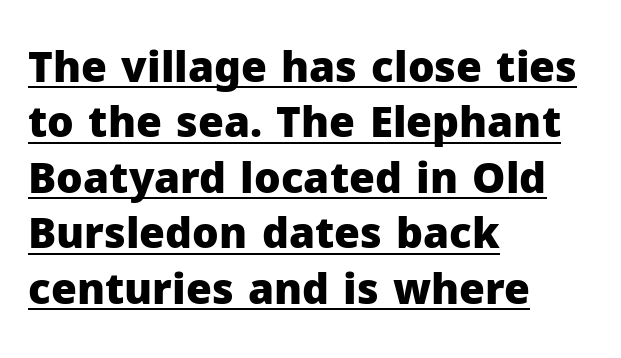
{"serif": "no", "italic": "no", "bold": "yes", "weight": "heavy", "width": "normal", "stroke_contrast": "low", "x_height": "medium", "monospaced": "no", "underline": "yes", "align": "left", "line_spacing": "normal", "line_spacing_ratio": 1.32, "letter_spacing": "normal", "letter_spacing_em": 0.0, "glyph_px": 42}
